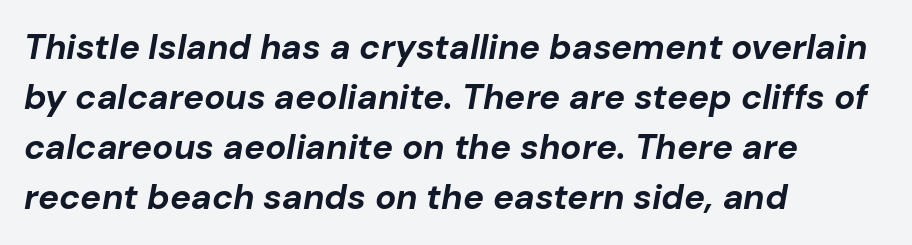
The image shows 35 px bold type, italic (leaning right); set left-aligned, normal line spacing (1.43x), normal letter spacing, not underlined; low stroke contrast and a medium x-height.
